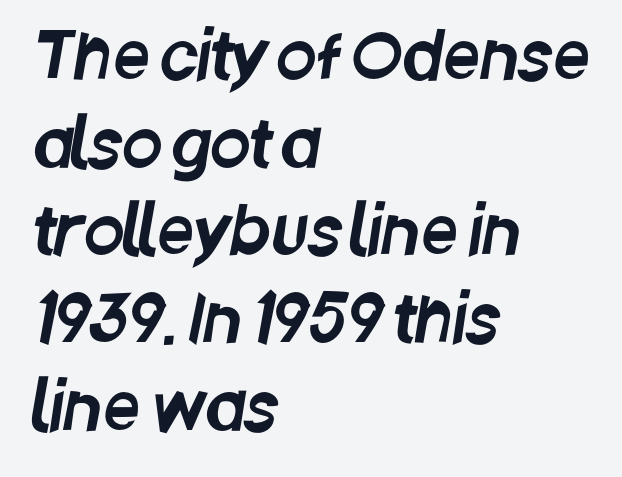
Q: Is the typeface a serif or a sans-serif typeface? A: Sans-serif.
Q: Is the text underlined? A: No.
Q: How is the paragraph aligned? A: Left-aligned.
Q: Is the spacing between letters normal or unusually wide? A: Normal.
Q: Is the spacing between lines tight, normal or loose? A: Normal.
Q: Width (condensed, normal, or wide)? A: Condensed.
Q: Stroke contrast? A: Low.
Q: x-height? A: Large.
Q: Monospaced? A: No.
